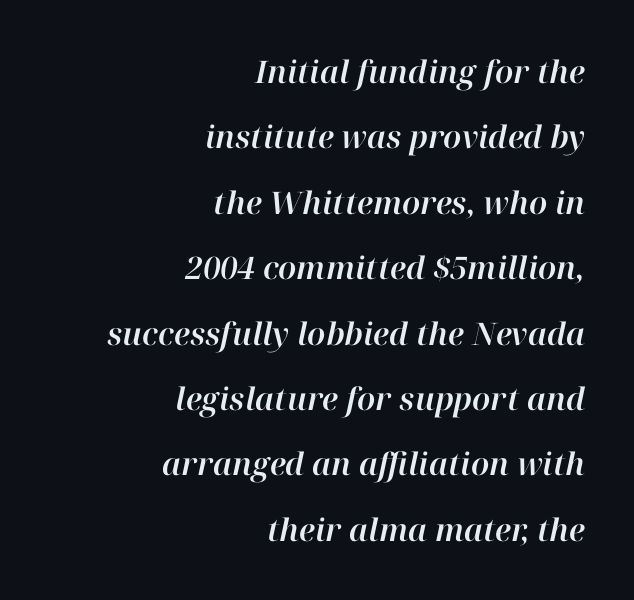
This sample has the flowing, uneven cadence of proportional lettering. Italic? Definitely — the glyphs are oblique. Short note: letters normally spaced. Airy leading. The specimen omits any rule beneath the text block's lines.
